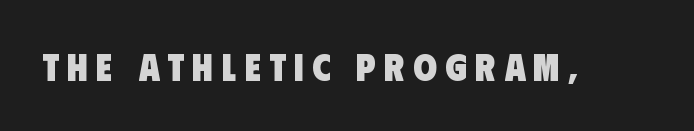
The image shows 38 px heavy, condensed sans-serif type; set unusually wide letter spacing (+0.22 em), not underlined; low stroke contrast and a large x-height.
